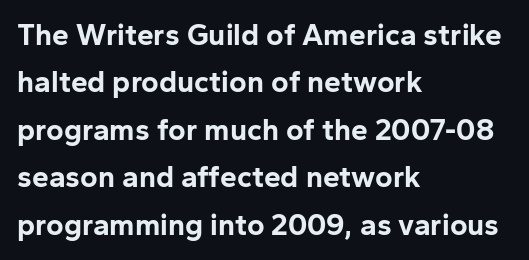
Q: Is the text bold? A: Yes.
Q: Is the text italic (slanted)? A: No, it is upright.
Q: Is the typeface a serif or a sans-serif typeface? A: Sans-serif.
Q: Is the text underlined? A: No.
Q: How is the paragraph aligned? A: Left-aligned.
Q: Is the spacing between letters normal or unusually wide? A: Normal.
Q: Is the spacing between lines tight, normal or loose? A: Normal.
Q: Width (condensed, normal, or wide)? A: Normal.
Q: Stroke contrast? A: Low.
Q: x-height? A: Medium.
Q: Monospaced? A: No.
